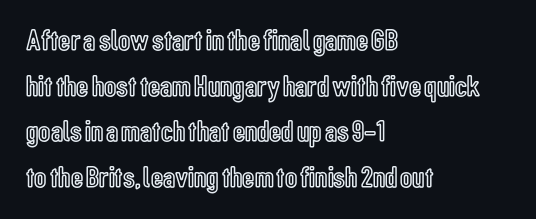
The image shows 30 px condensed type, upright; set left-aligned, normal line spacing (1.52x), normal letter spacing, not underlined; a medium x-height.
